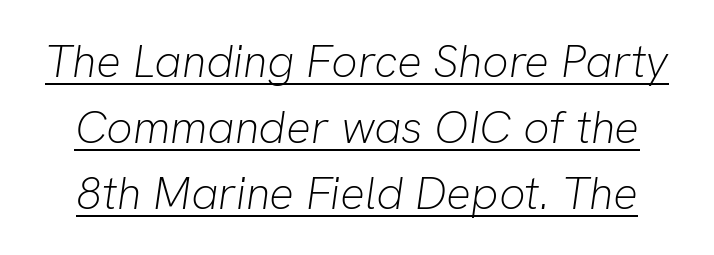
Line spacing here is normal. Italic: yes, the glyphs are oblique. Stroke thickness stays within the range of a standard reading face or lighter. Glyph-to-glyph distance matches everyday printed text.
